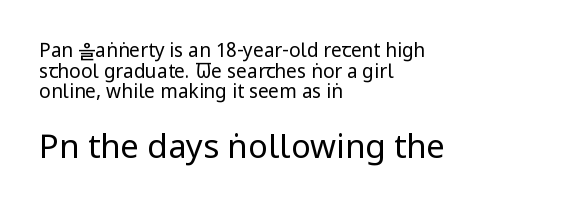
{"serif": "no", "italic": "no", "bold": "no", "weight": "regular", "width": "condensed", "stroke_contrast": "low", "x_height": "large", "monospaced": "no", "underline": "no", "align": "left", "line_spacing": "tight", "line_spacing_ratio": 1.08, "letter_spacing": "normal", "letter_spacing_em": 0.0, "larger_block": "second", "size_ratio": 1.74, "glyph_px": 33}
